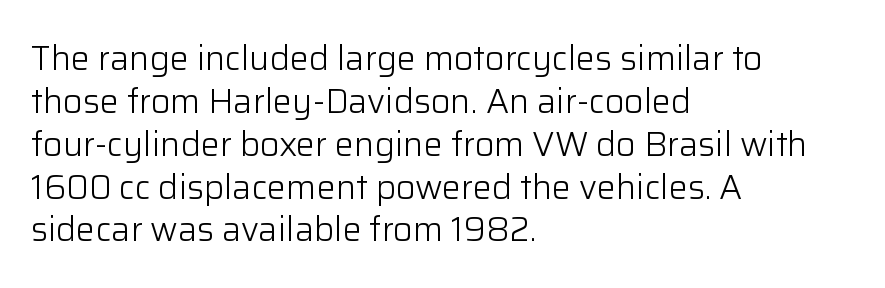
The image shows 34 px light sans-serif type, upright; set left-aligned, normal line spacing (1.26x), normal letter spacing, not underlined; low stroke contrast and a medium x-height.
